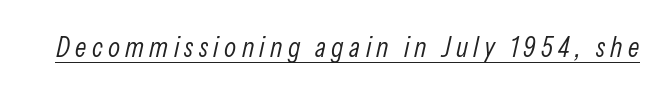
{"italic": "yes", "lean": "right", "slant_degrees": 13, "bold": "no", "weight": "light", "width": "condensed", "stroke_contrast": "low", "x_height": "medium", "monospaced": "no", "underline": "yes", "glyph_px": 28}
